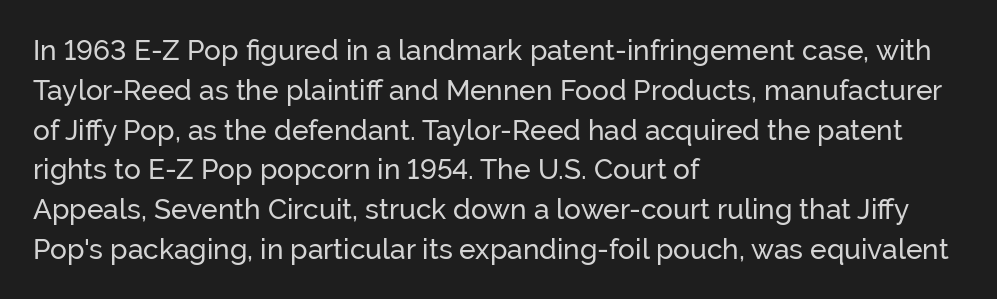
The image shows 28 px sans-serif type, upright; set left-aligned, normal line spacing (1.42x), normal letter spacing, not underlined; low stroke contrast and a medium x-height.
